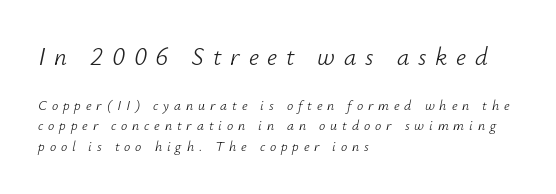
{"italic": "yes", "lean": "right", "slant_degrees": 12, "bold": "no", "underline": "no", "align": "left", "line_spacing": "normal", "line_spacing_ratio": 1.47, "letter_spacing": "wide", "letter_spacing_em": 0.35, "larger_block": "first", "size_ratio": 1.79, "glyph_px": 25}
